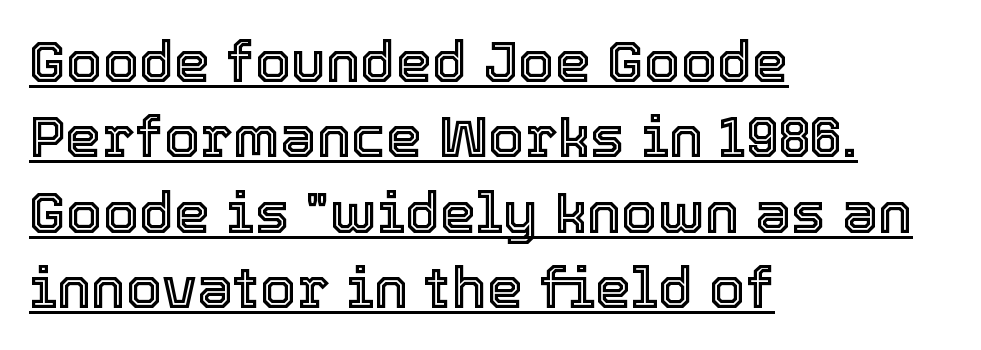
{"italic": "no", "width": "normal", "x_height": "medium", "monospaced": "no", "underline": "yes", "align": "left", "line_spacing": "normal", "line_spacing_ratio": 1.3, "letter_spacing": "normal", "letter_spacing_em": 0.0, "glyph_px": 58}
